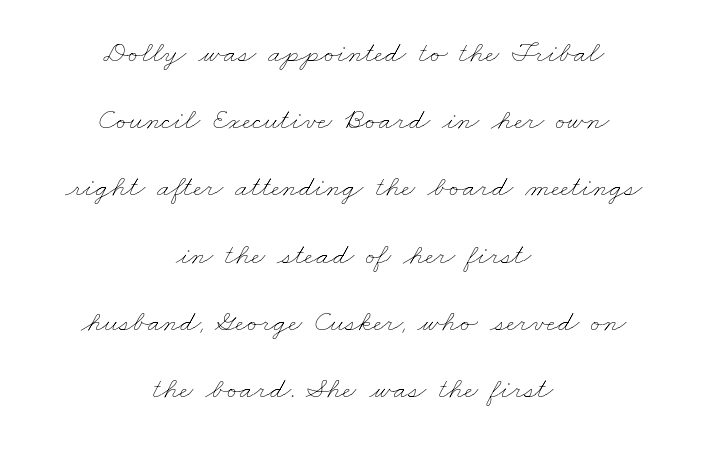
The image shows 30 px thin, wide type; set centered, loose line spacing (2.24x), normal letter spacing, not underlined; low stroke contrast and a small x-height.
